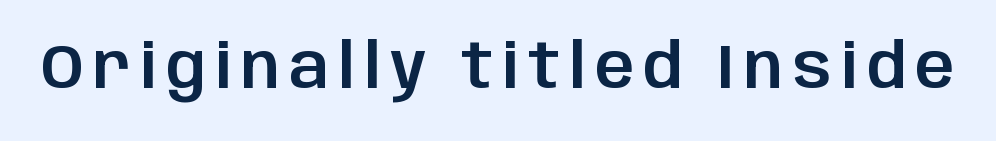
{"serif": "no", "italic": "no", "width": "normal", "stroke_contrast": "low", "x_height": "large", "monospaced": "no", "underline": "no", "glyph_px": 62}
